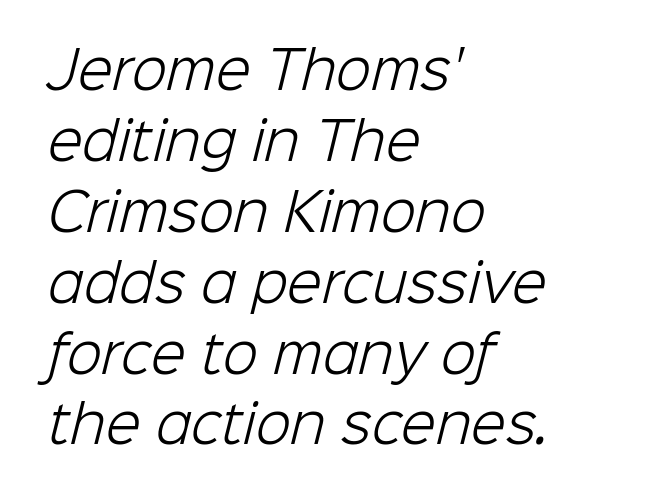
{"serif": "no", "bold": "no", "weight": "light", "width": "normal", "stroke_contrast": "low", "x_height": "medium", "monospaced": "no", "underline": "no", "align": "left", "line_spacing": "normal", "line_spacing_ratio": 1.39, "letter_spacing": "normal", "letter_spacing_em": 0.0, "glyph_px": 51}
